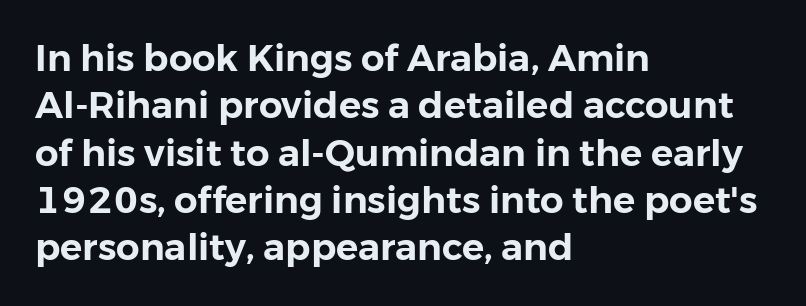
The image shows 37 px sans-serif type, upright; set left-aligned, normal line spacing (1.28x), normal letter spacing, not underlined; low stroke contrast and a medium x-height.
